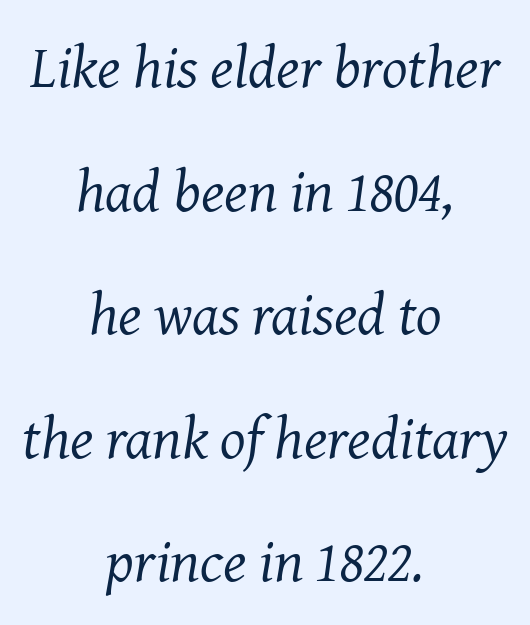
The image shows 60 px regular-weight serif type, italic (leaning right); set centered, loose line spacing (2.06x), normal letter spacing, not underlined; medium stroke contrast and a medium x-height.
